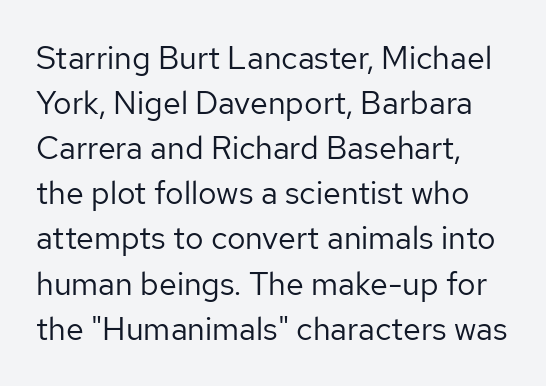
{"serif": "no", "italic": "no", "bold": "no", "weight": "regular", "width": "normal", "stroke_contrast": "low", "x_height": "medium", "monospaced": "no", "underline": "no", "align": "left", "line_spacing": "normal", "line_spacing_ratio": 1.41, "letter_spacing": "normal", "letter_spacing_em": 0.0, "glyph_px": 32}
